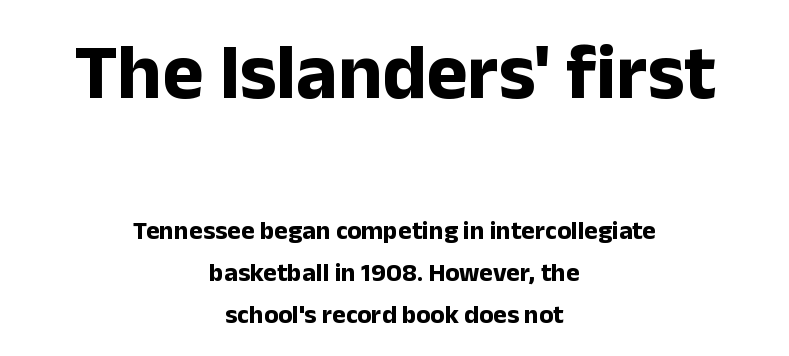
Compared with a flush-left layout, this one balances lines on the center instead. Italic: no, the glyphs are upright roman. These lines are composed in type without serifs. Students, note that the glyphs here touch the page at normal intervals. How heavy is the stroke? Heavy — this is a bold. Do the characters align in a grid? No, the font is proportional.
